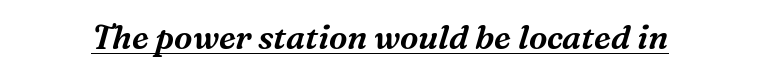
The rendering uses natural spacing where letterforms have individual widths. The tracking reads as untouched default to a designer's eye. Regarding serifs, this sample has them. This is underlined copy, the kind a proofreader might mark for attention. There's an unmistakable incline to the writing here.
